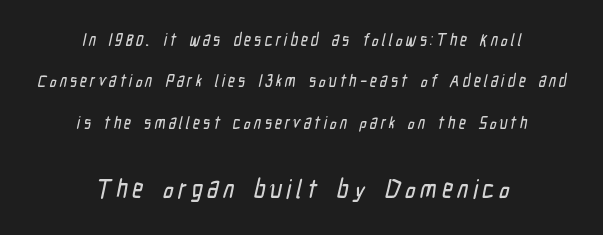
{"underline": "no", "align": "center", "line_spacing": "loose", "line_spacing_ratio": 2.44, "larger_block": "second", "size_ratio": 1.53, "glyph_px": 26}
